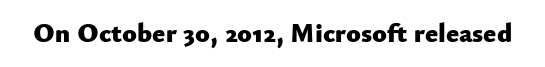
Q: Is the text bold? A: Yes.
Q: Is the text italic (slanted)? A: No, it is upright.
Q: Is the text underlined? A: No.
Q: Is the spacing between letters normal or unusually wide? A: Normal.
